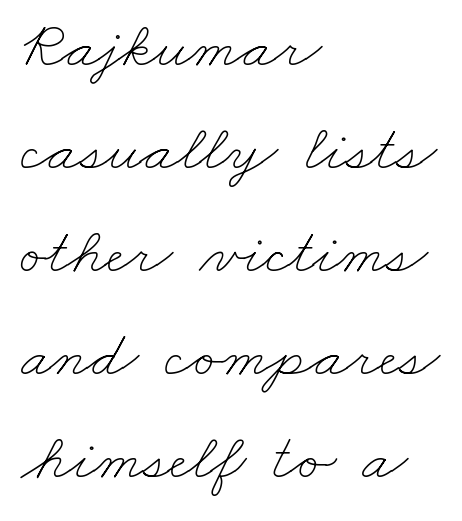
{"bold": "no", "weight": "thin", "width": "wide", "stroke_contrast": "low", "x_height": "small", "monospaced": "no", "underline": "no", "align": "left", "line_spacing": "normal", "line_spacing_ratio": 1.56, "letter_spacing": "normal", "letter_spacing_em": 0.0, "glyph_px": 66}
